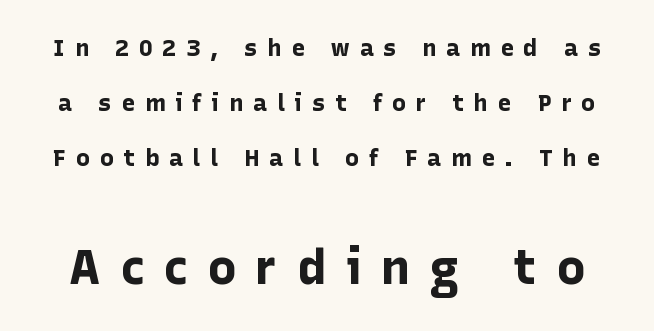
Q: Is the text bold? A: Yes.
Q: Is the text italic (slanted)? A: No, it is upright.
Q: Is the typeface a serif or a sans-serif typeface? A: Sans-serif.
Q: Is the text underlined? A: No.
Q: Is the spacing between letters normal or unusually wide? A: Unusually wide.
Q: Is the spacing between lines tight, normal or loose? A: Loose.
Q: Which block of text is set in a larger size, the first (top) or the second (bottom)? A: The second (bottom) one.
Q: Width (condensed, normal, or wide)? A: Normal.
Q: Stroke contrast? A: Low.
Q: x-height? A: Medium.
Q: Monospaced? A: No.
